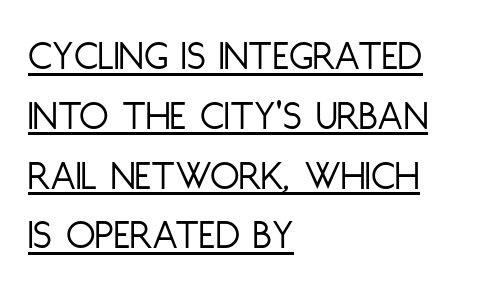
The image shows 43 px light, condensed sans-serif type, upright; set left-aligned, normal line spacing (1.39x), normal letter spacing, underlined; low stroke contrast and a large x-height.
